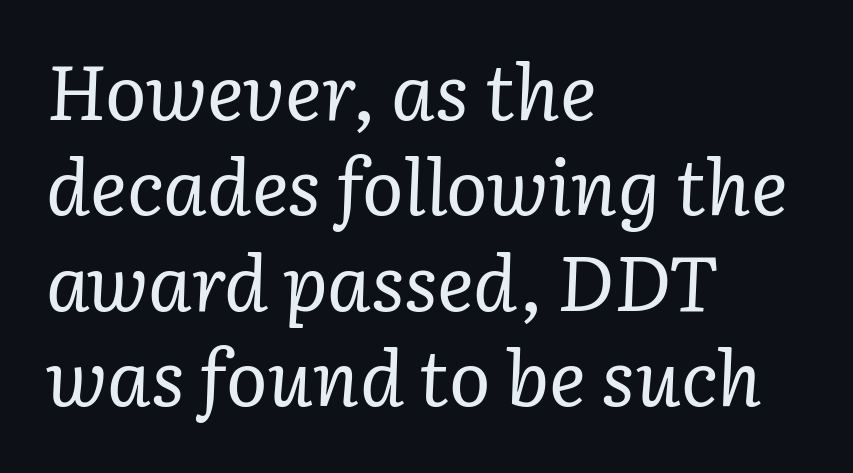
Are there feet on the stems? There are — it's a serif. These lines stack with their left ends in a neat column. How are the letters spaced? Ordinarily, with no added tracking. Varying glyph widths throughout — classic text-font behaviour.
